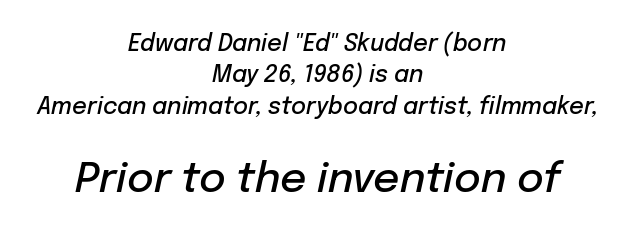
Q: Is the text bold? A: Semi-bold.
Q: Is the text italic (slanted)? A: Yes, it leans right by about 12 degrees.
Q: Is the text underlined? A: No.
Q: How is the paragraph aligned? A: Centered.
Q: Is the spacing between letters normal or unusually wide? A: Normal.
Q: Is the spacing between lines tight, normal or loose? A: Normal.
Q: Which block of text is set in a larger size, the first (top) or the second (bottom)? A: The second (bottom) one.
Q: Width (condensed, normal, or wide)? A: Normal.
Q: Stroke contrast? A: Low.
Q: x-height? A: Medium.
Q: Monospaced? A: No.
